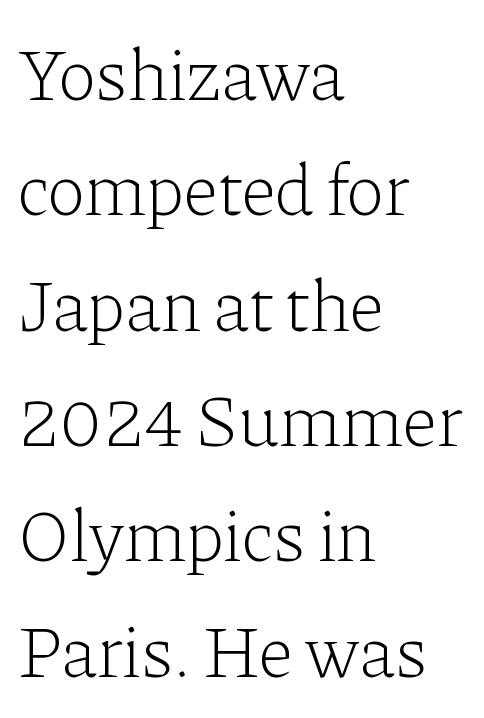
What's the leading like? Ordinary, nothing unusual. The letters sit at their default tracking, neither squeezed nor spread. Weight: not bold — regular or lighter. These lines are set flush left with a ragged right edge.
